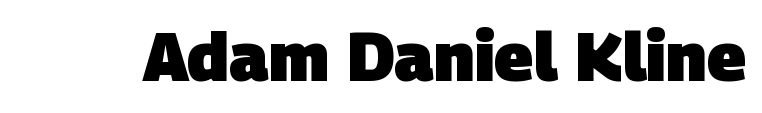
{"serif": "no", "bold": "yes", "weight": "heavy", "width": "normal", "stroke_contrast": "low", "x_height": "large", "monospaced": "no", "underline": "no", "letter_spacing": "normal", "letter_spacing_em": 0.0, "glyph_px": 67}
